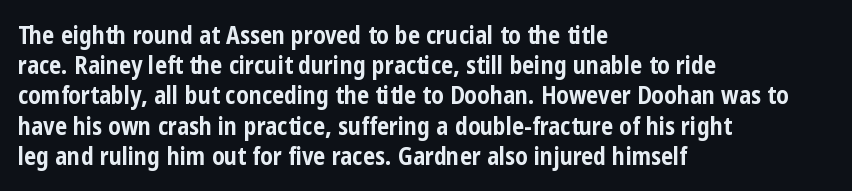
The ragged edge is on the right, which tells us the setting is flush left. The space beneath each line is pristine and unruled. This rendering leaves character spacing at its baseline value. The passage shown stacks its lines at a standard gap. Italic? Not at all — the glyphs are vertical. Emphasis by weight is at full strength: bold.
